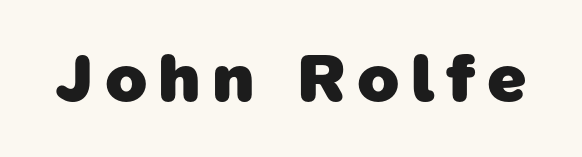
The image shows 69 px heavy sans-serif type; set not underlined; low stroke contrast and a medium x-height.
